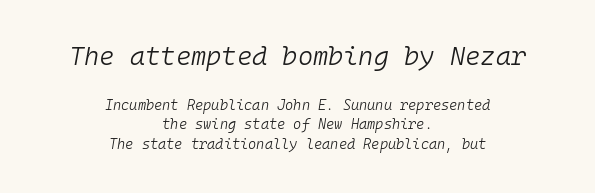
Q: Is the text bold? A: No.
Q: Is the text italic (slanted)? A: Yes, it leans right by about 10 degrees.
Q: Is the text underlined? A: No.
Q: How is the paragraph aligned? A: Centered.
Q: Is the spacing between letters normal or unusually wide? A: Normal.
Q: Is the spacing between lines tight, normal or loose? A: Normal.
Q: Which block of text is set in a larger size, the first (top) or the second (bottom)? A: The first (top) one.
